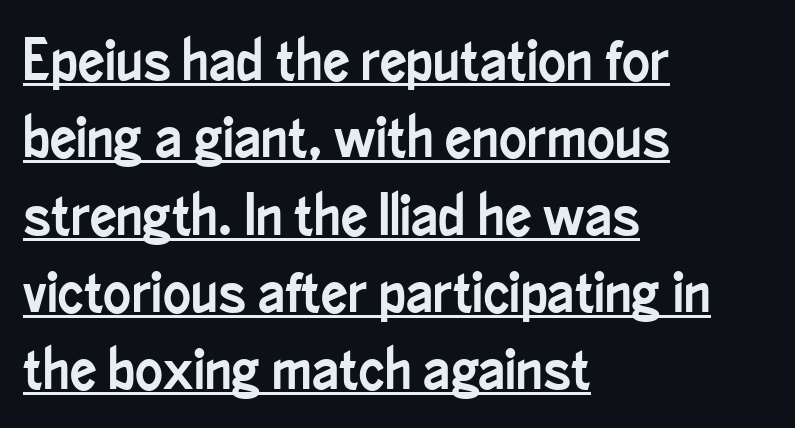
The words here are underlined. Classification — sans serif. The vertical gap from one line to the next is medium. Tracking value appears to be zero — textbook default spacing. Designer's note — italics off, roman on. All the whitespace from short lines collects on the right.
